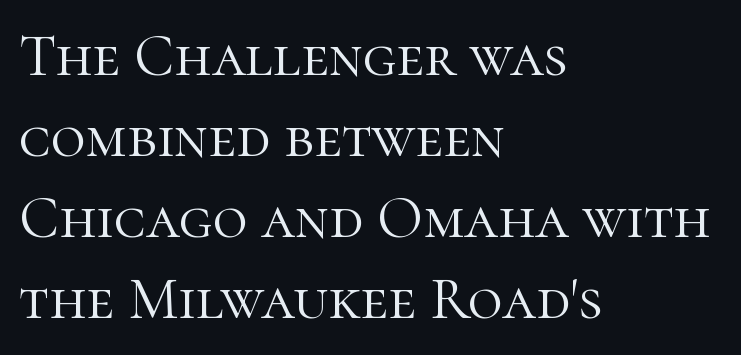
The letters sit at their default tracking, neither squeezed nor spread. Underline: absent. Summary of vertical rhythm: regular, with standard interline spacing. A classic flush-left, rag-right setting is used for this passage. The letters carry serifs — small finishing strokes at the ends of their stems. Think of a printed novel: that variable character pitch is what you see here.
